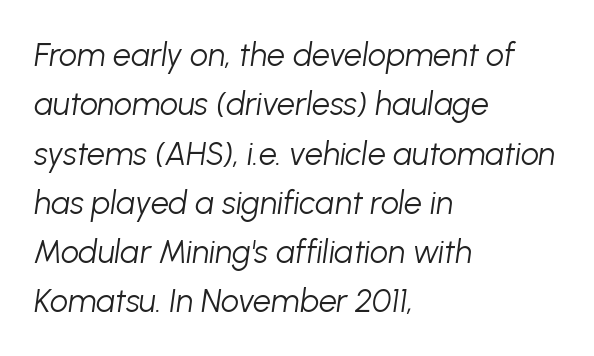
The image shows 32 px light type, italic (leaning right); set left-aligned, normal line spacing (1.54x), normal letter spacing, not underlined; low stroke contrast and a medium x-height.
